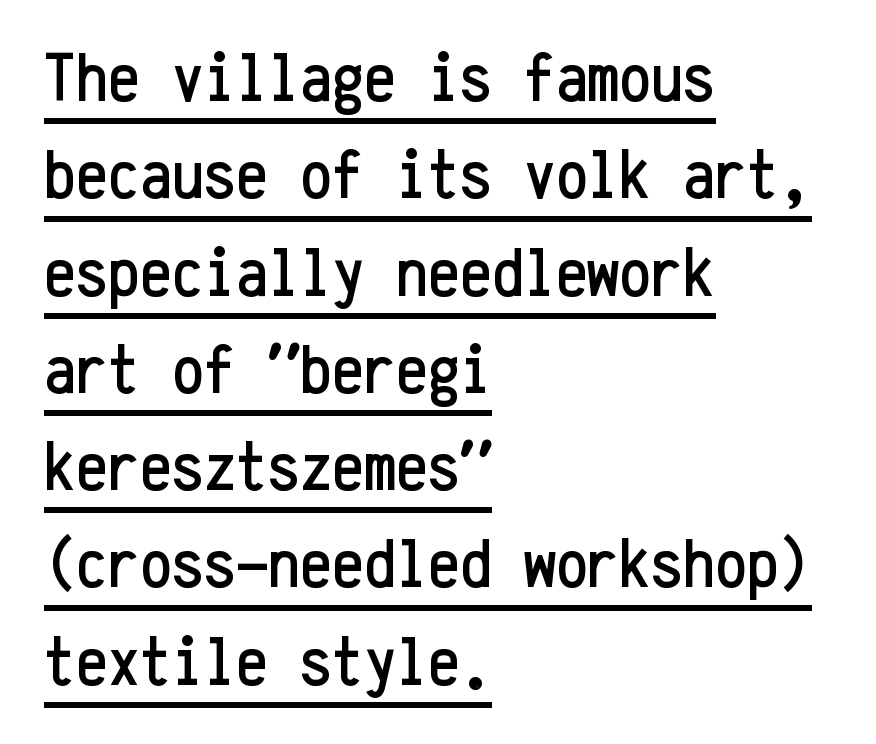
These lines are set flush left with a ragged right edge. A sans-serif font was chosen for this passage. Letter spacing: default. In terms of leading, this rendering sits right in the middle.
